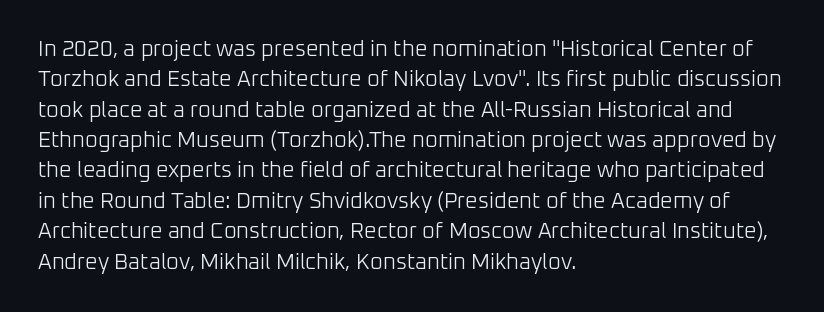
The image shows 22 px text type, upright; set left-aligned, normal line spacing (1.38x), normal letter spacing, not underlined.
